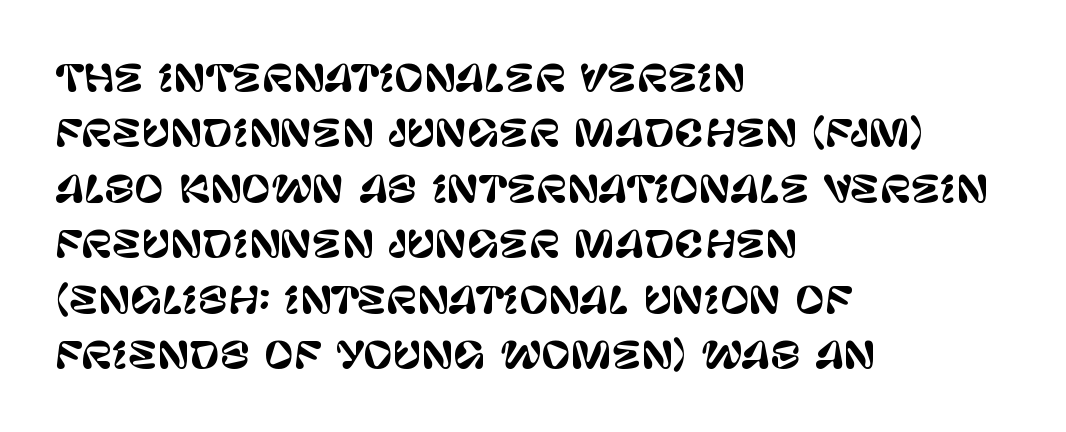
Q: Is the text italic (slanted)? A: Yes.
Q: Is the typeface a serif or a sans-serif typeface? A: Sans-serif.
Q: Is the text underlined? A: No.
Q: How is the paragraph aligned? A: Left-aligned.
Q: Is the spacing between letters normal or unusually wide? A: Normal.
Q: Is the spacing between lines tight, normal or loose? A: Normal.
Q: Width (condensed, normal, or wide)? A: Normal.
Q: Stroke contrast? A: Low.
Q: x-height? A: Large.
Q: Monospaced? A: No.
